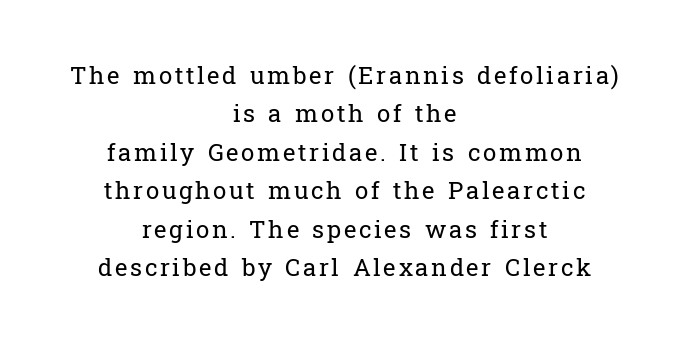
Regular leading. Plain, unruled lines of type. Stems and bowls with no extra thickness — not bold. Tall strokes in this sample are plumb rather than angled.
